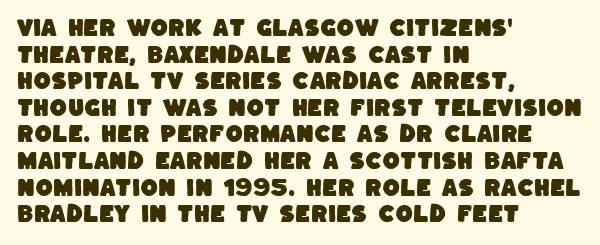
The image shows 20 px text type; set left-aligned, normal line spacing (1.33x), normal letter spacing, not underlined.
